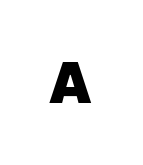
Q: Is the text bold? A: Yes.
Q: Is the text italic (slanted)? A: No, it is upright.
Q: Is the typeface a serif or a sans-serif typeface? A: Sans-serif.
Q: Is the text underlined? A: No.
Q: Is the spacing between letters normal or unusually wide? A: Unusually wide.
Q: Width (condensed, normal, or wide)? A: Normal.
Q: Stroke contrast? A: Low.
Q: x-height? A: Medium.
Q: Monospaced? A: No.
